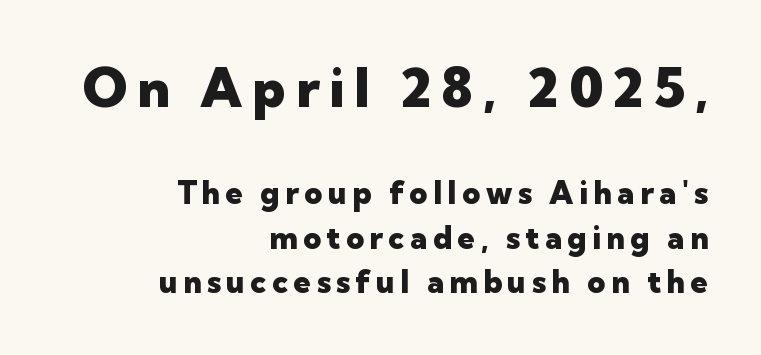
Q: Is the text bold? A: Yes.
Q: Is the text italic (slanted)? A: No, it is upright.
Q: Is the typeface a serif or a sans-serif typeface? A: Sans-serif.
Q: Is the text underlined? A: No.
Q: How is the paragraph aligned? A: Right-aligned.
Q: Is the spacing between lines tight, normal or loose? A: Normal.
Q: Which block of text is set in a larger size, the first (top) or the second (bottom)? A: The first (top) one.
Q: Width (condensed, normal, or wide)? A: Normal.
Q: Stroke contrast? A: Low.
Q: x-height? A: Medium.
Q: Monospaced? A: No.
